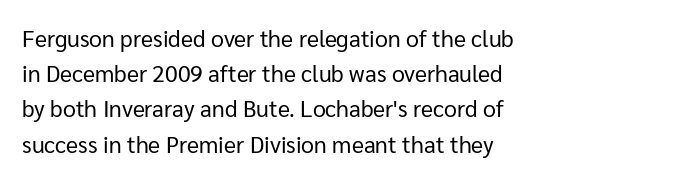
Q: Is the text bold? A: No.
Q: Is the text italic (slanted)? A: No, it is upright.
Q: Is the text underlined? A: No.
Q: How is the paragraph aligned? A: Left-aligned.
Q: Is the spacing between letters normal or unusually wide? A: Normal.
Q: Is the spacing between lines tight, normal or loose? A: Normal.
